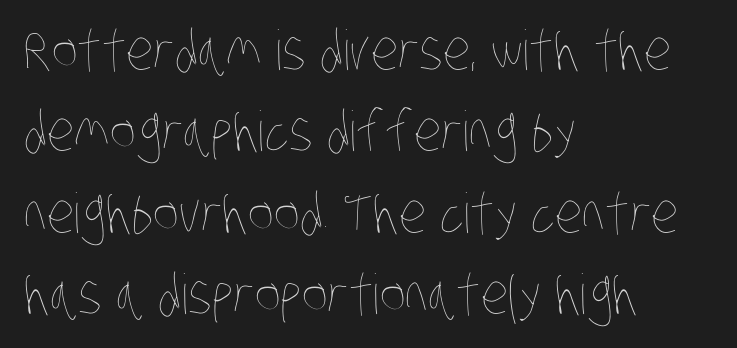
The image shows 55 px thin, condensed type; set left-aligned, normal line spacing (1.48x), normal letter spacing, not underlined; low stroke contrast and a large x-height.
